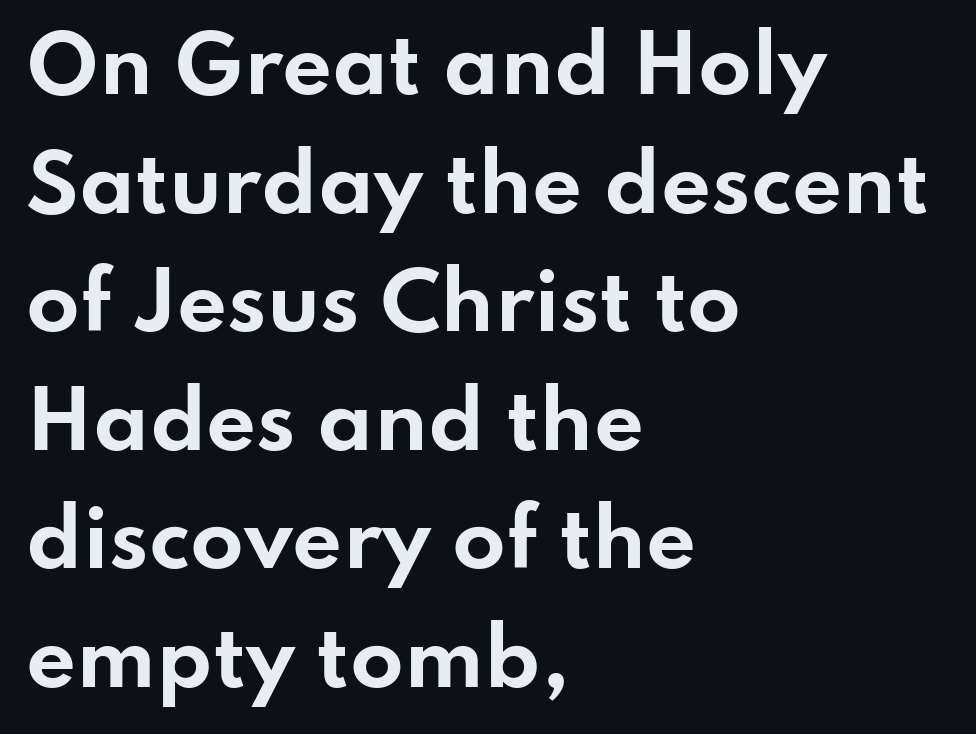
The image shows 78 px bold, wide sans-serif type, upright; set left-aligned, normal line spacing (1.52x), normal letter spacing, not underlined; low stroke contrast and a small x-height.
